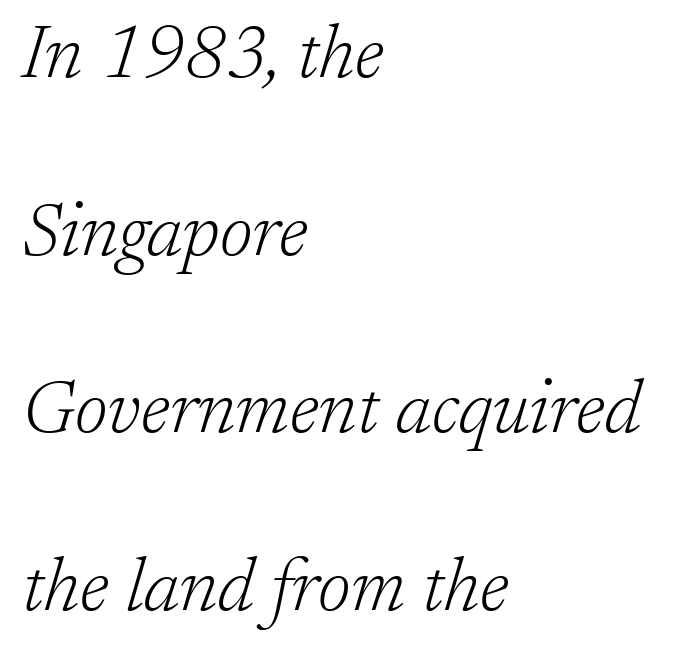
Students, note that the glyphs here touch the page at normal intervals. There's an unmistakable incline to the writing here. The lines in this sample share a left origin and differ only in where they stop. No word sits above an underline. Note the varied advance widths — an 'i' is clearly narrower than an 'm'. The cut favours lightness, reaching ordinary text weight at its darkest.
